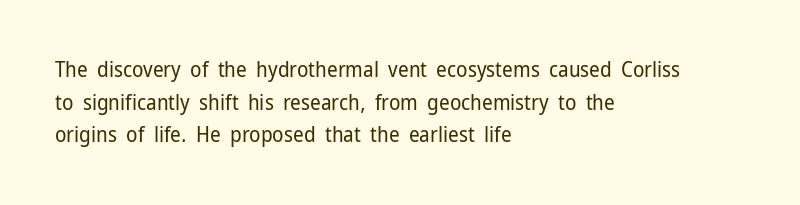
The axis of the letterforms is exactly vertical. Here the glyphs are tracked normally, forming tight word shapes. Descenders hang freely into open space. Line beginnings align vertically; line endings do not. The rows are spaced the way most documents space them.
